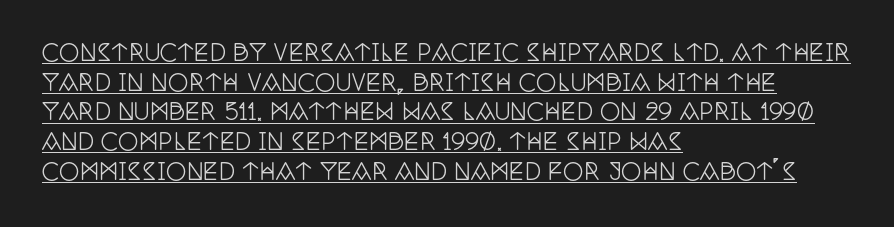
The image shows 23 px text type, upright; set left-aligned, normal line spacing (1.29x), normal letter spacing, underlined.
